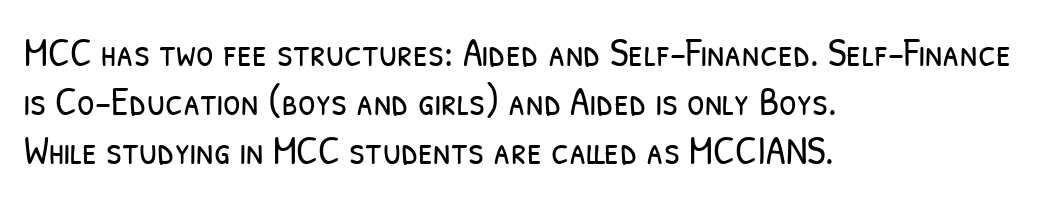
Counters stay open thanks to moderate or lighter strokes. The words here are not underlined. The rendering anchors every line to the left-hand side. Varying glyph widths throughout — classic text-font behaviour. The font family rendered here belongs to the sans-serif group. This rendering leaves character spacing at its baseline value.
